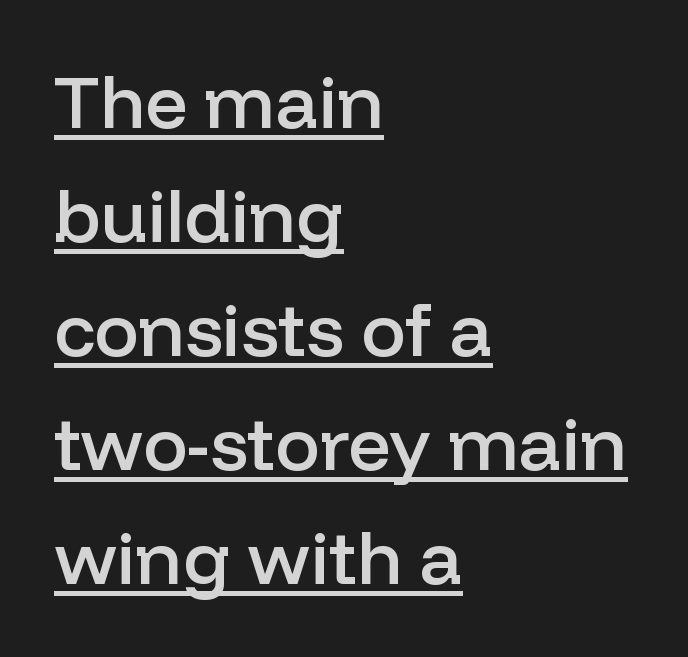
Ordinary non-slanted type is in use. Nope, no serifs anywhere on these letters. How are the letters spaced? Ordinarily, with no added tracking. Line beginnings align vertically; line endings do not. The lettering is marked with a stroke running underneath it.
